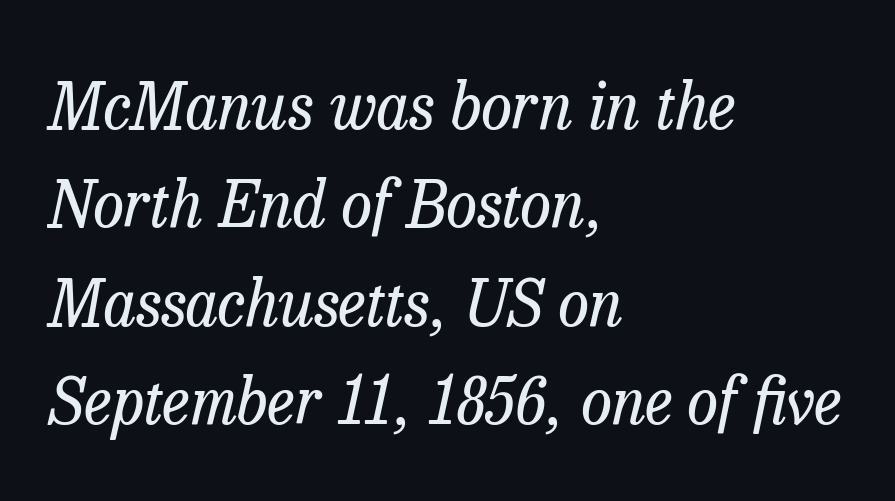
{"serif": "yes", "italic": "yes", "lean": "right", "slant_degrees": 13, "bold": "no", "weight": "regular", "width": "normal", "stroke_contrast": "low", "x_height": "medium", "monospaced": "no", "underline": "no", "align": "left", "line_spacing": "normal", "line_spacing_ratio": 1.56, "letter_spacing": "normal", "letter_spacing_em": 0.0, "glyph_px": 63}
